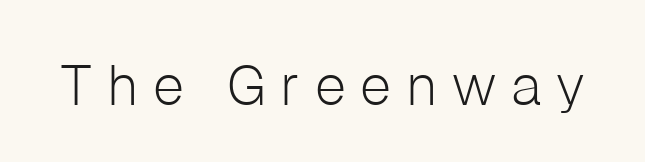
Q: Is the text bold? A: No.
Q: Is the text italic (slanted)? A: No, it is upright.
Q: Is the typeface a serif or a sans-serif typeface? A: Sans-serif.
Q: Is the text underlined? A: No.
Q: Is the spacing between letters normal or unusually wide? A: Unusually wide.
Q: Width (condensed, normal, or wide)? A: Normal.
Q: Stroke contrast? A: Low.
Q: x-height? A: Medium.
Q: Monospaced? A: No.
